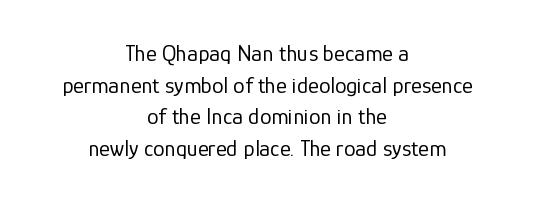
The characters are drawn with everyday or finer stroke widths. The passage shown is not underscored anywhere. Quick note: interline space is typical. Line starts and ends both wander, symmetrically. It's the straight-up-and-down kind of type. Compared with typical body copy, the letter spacing here is the same.
